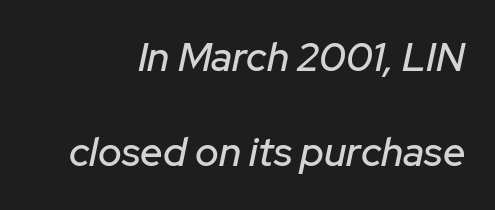
{"italic": "yes", "lean": "right", "slant_degrees": 12, "width": "normal", "stroke_contrast": "low", "x_height": "medium", "monospaced": "no", "underline": "no", "line_spacing": "loose", "line_spacing_ratio": 2.38, "letter_spacing": "normal", "letter_spacing_em": 0.0, "glyph_px": 40}
